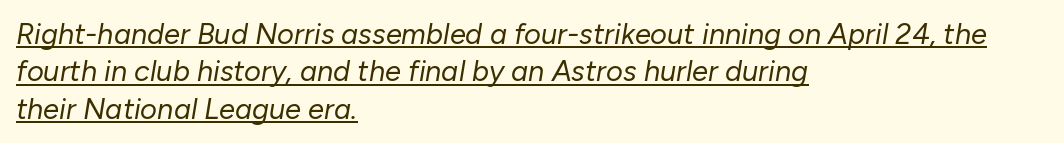
The letters are slanted; this is an italic face. The horizontal fit of the characters is conventional and even. A typesetter would call this leading conventional body-copy spacing. Beneath each row of characters lies a ruled line. The letterforms sit at book weight or below.
